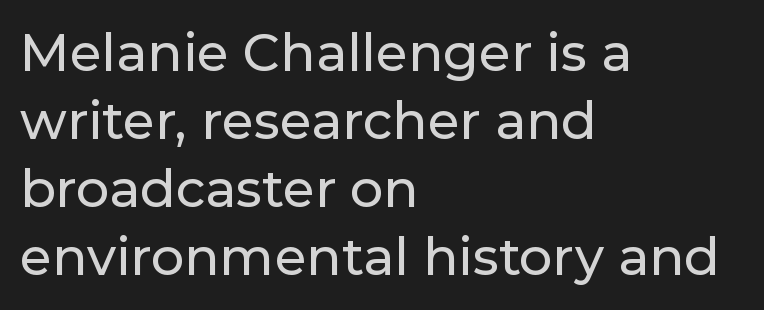
{"serif": "no", "italic": "no", "width": "normal", "stroke_contrast": "low", "x_height": "medium", "monospaced": "no", "underline": "no", "align": "left", "line_spacing": "normal", "line_spacing_ratio": 1.31, "letter_spacing": "normal", "letter_spacing_em": 0.0, "glyph_px": 52}
